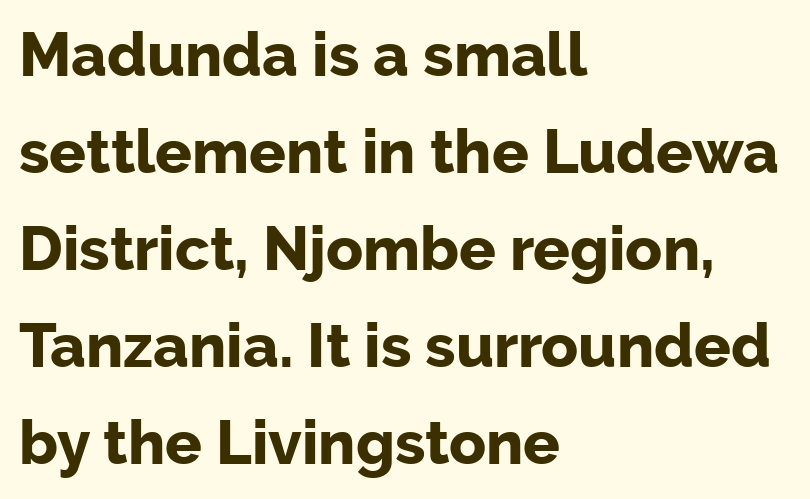
Q: Is the text bold? A: Yes.
Q: Is the text italic (slanted)? A: No, it is upright.
Q: Is the typeface a serif or a sans-serif typeface? A: Sans-serif.
Q: Is the text underlined? A: No.
Q: How is the paragraph aligned? A: Left-aligned.
Q: Is the spacing between letters normal or unusually wide? A: Normal.
Q: Is the spacing between lines tight, normal or loose? A: Normal.
Q: Width (condensed, normal, or wide)? A: Normal.
Q: Stroke contrast? A: Low.
Q: x-height? A: Medium.
Q: Monospaced? A: No.
